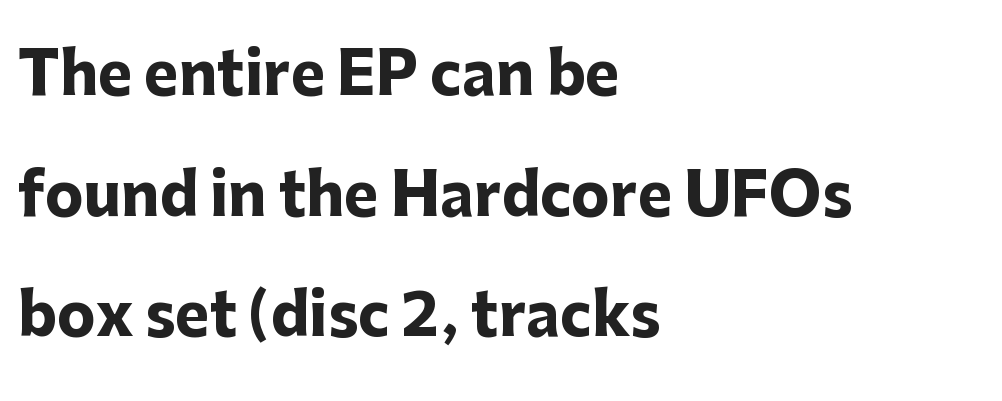
The image shows 58 px heavy sans-serif type, upright; set left-aligned, loose line spacing (2.08x), normal letter spacing, not underlined; low stroke contrast and a medium x-height.
